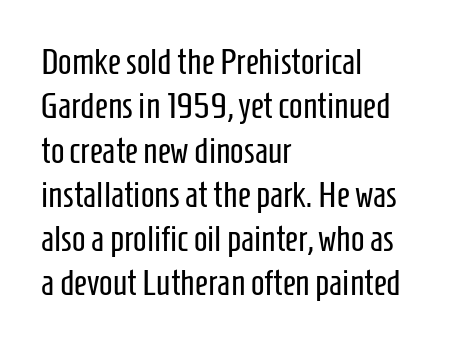
The image shows 36 px regular-weight, condensed sans-serif type, upright; set left-aligned, line spacing 1.23x, normal letter spacing, not underlined; low stroke contrast and a medium x-height.
